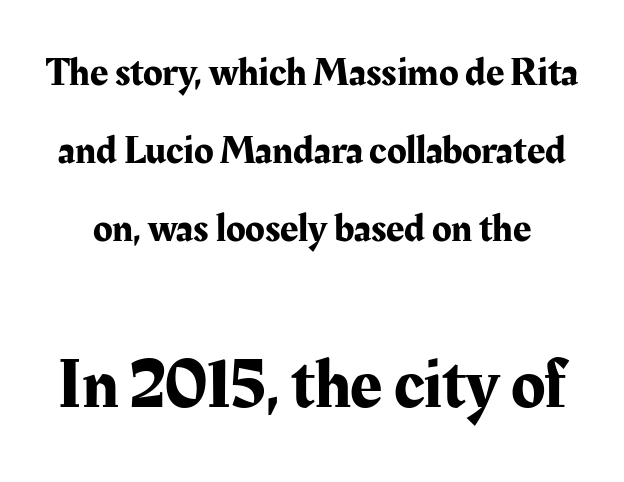
The image shows 70 px serif type, upright; set loose line spacing (1.95x), normal letter spacing, not underlined; the second (bottom) block is 1.75x larger; medium stroke contrast and a medium x-height.
